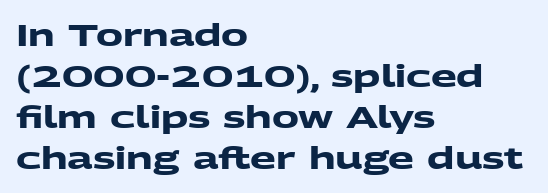
Q: Is the text bold? A: Yes.
Q: Is the typeface a serif or a sans-serif typeface? A: Sans-serif.
Q: Is the text underlined? A: No.
Q: How is the paragraph aligned? A: Left-aligned.
Q: Is the spacing between letters normal or unusually wide? A: Normal.
Q: Is the spacing between lines tight, normal or loose? A: Normal.
Q: Width (condensed, normal, or wide)? A: Wide.
Q: Stroke contrast? A: Medium.
Q: x-height? A: Medium.
Q: Monospaced? A: No.
